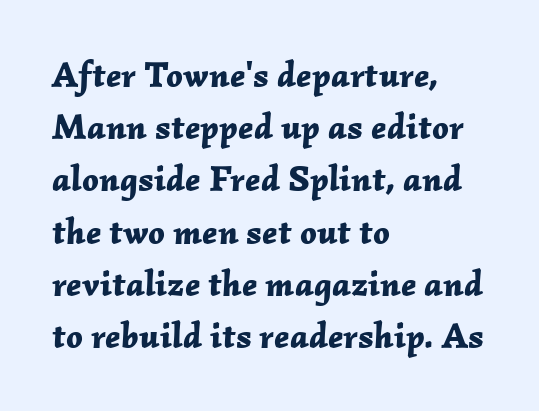
The image shows 36 px bold type, italic (leaning right); set left-aligned, normal line spacing (1.45x), normal letter spacing, not underlined; low stroke contrast and a medium x-height.
